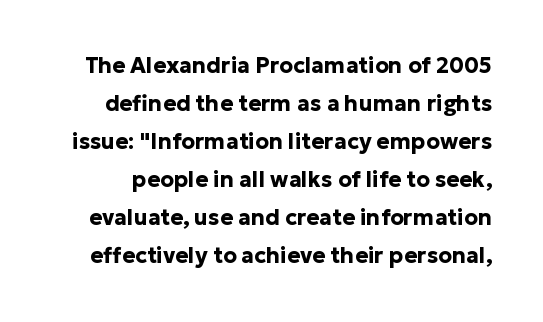
{"italic": "no", "bold": "yes", "underline": "no", "line_spacing_ratio": 1.73, "letter_spacing": "normal", "letter_spacing_em": 0.0, "glyph_px": 22}
